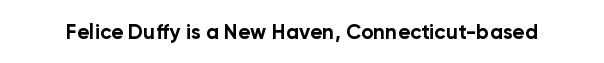
The image shows 21 px bold type, upright; set normal letter spacing, not underlined.
